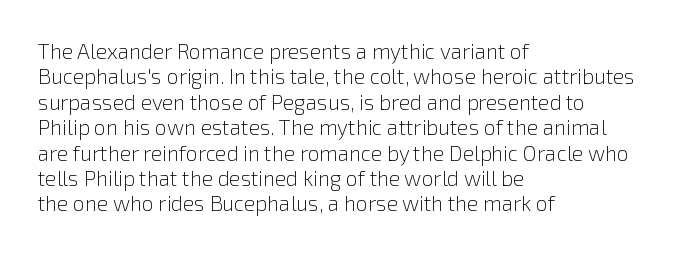
{"italic": "no", "bold": "no", "underline": "no", "align": "left", "line_spacing_ratio": 1.21, "letter_spacing": "normal", "letter_spacing_em": 0.0, "glyph_px": 21}
